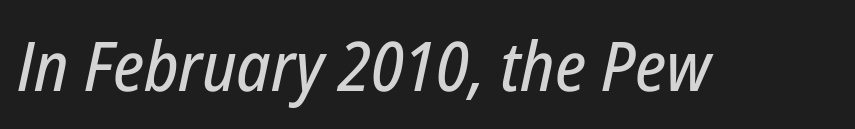
Is the type slanted? Yes — the strokes lean at a clear angle. The rendering uses natural spacing where letterforms have individual widths. The line texture is even and compact thanks to regular tracking. This rendering features lettering with no underline.
